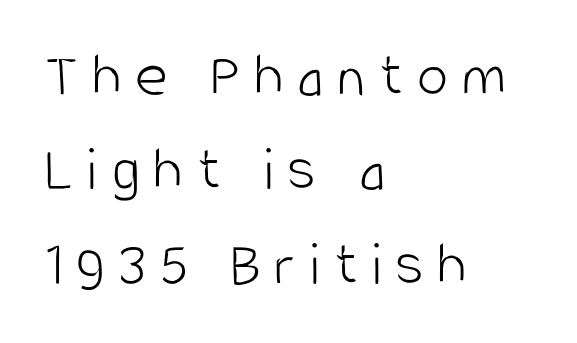
{"serif": "no", "italic": "no", "bold": "no", "weight": "light", "width": "condensed", "stroke_contrast": "low", "x_height": "large", "monospaced": "no", "underline": "no", "align": "left", "line_spacing": "normal", "line_spacing_ratio": 1.5, "letter_spacing": "wide", "letter_spacing_em": 0.22, "glyph_px": 63}
